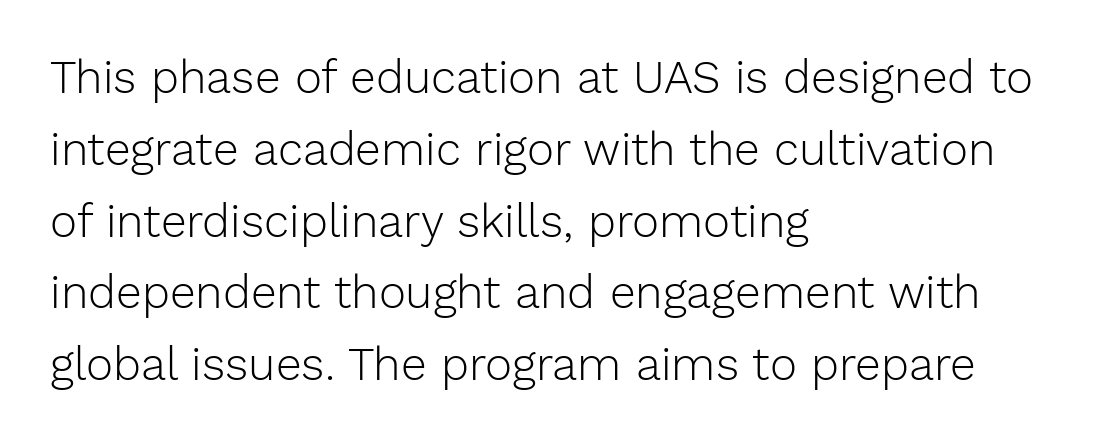
This sample has the flowing, uneven cadence of proportional lettering. Ascenders rise straight up at ninety degrees. The type is set solid horizontally, with unmodified tracking. Classification — sans serif. Does the copy run flush right? No — it runs flush left. Successive baselines arrive at the customary interval.
